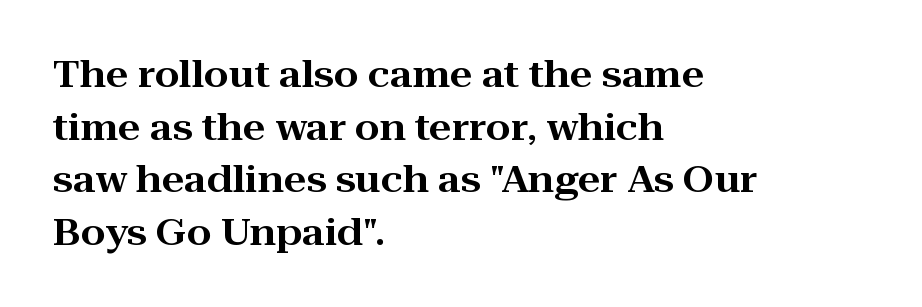
{"serif": "yes", "italic": "no", "width": "wide", "stroke_contrast": "high", "x_height": "medium", "monospaced": "no", "underline": "no", "align": "left", "line_spacing": "normal", "line_spacing_ratio": 1.46, "letter_spacing": "normal", "letter_spacing_em": 0.0, "glyph_px": 36}
